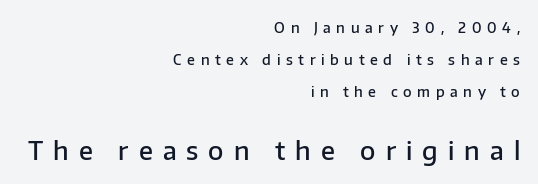
{"italic": "no", "bold": "semi", "underline": "no", "align": "right", "line_spacing": "loose", "line_spacing_ratio": 2.28, "letter_spacing": "wide", "letter_spacing_em": 0.4, "larger_block": "second", "size_ratio": 1.79, "glyph_px": 25}
